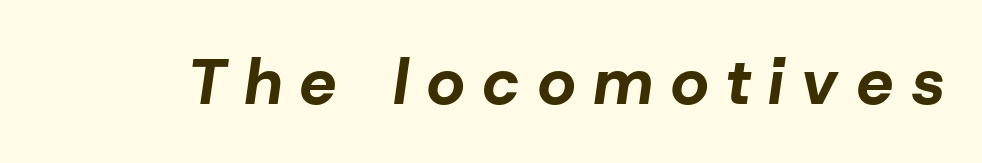
Q: Is the text bold? A: Yes.
Q: Is the text italic (slanted)? A: Yes, it leans right by about 8 degrees.
Q: Is the text underlined? A: No.
Q: Is the spacing between letters normal or unusually wide? A: Unusually wide.
Q: Width (condensed, normal, or wide)? A: Normal.
Q: Stroke contrast? A: Low.
Q: x-height? A: Medium.
Q: Monospaced? A: No.
